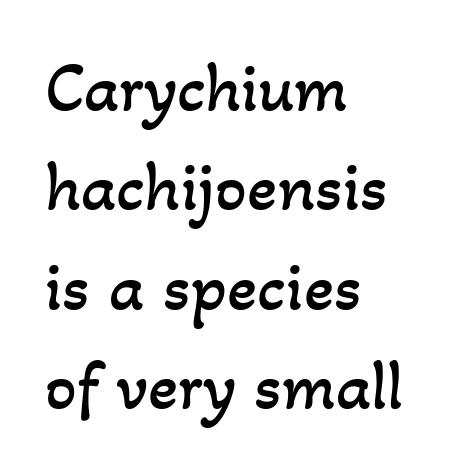
Caption: multi-line text, flush left, ragged right. A normal amount of white space separates one row of letters from the next. Words appear dense and cohesive because spacing is normal. Summary of weight: not heavy and not bold. The letters advance in unequal steps, a hallmark of proportional type.
